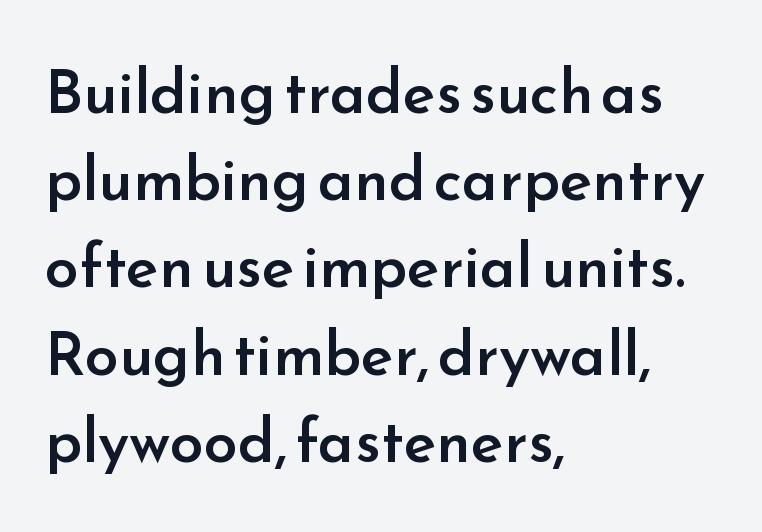
{"serif": "no", "italic": "no", "bold": "semi", "weight": "semibold", "width": "normal", "stroke_contrast": "low", "x_height": "small", "monospaced": "no", "underline": "no", "align": "left", "line_spacing": "normal", "line_spacing_ratio": 1.43, "letter_spacing": "normal", "letter_spacing_em": 0.0, "glyph_px": 61}
